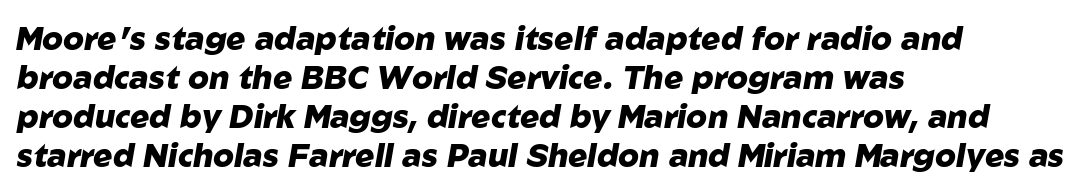
Q: Is the text bold? A: Yes.
Q: Is the text italic (slanted)? A: Yes, it leans right by about 10 degrees.
Q: Is the text underlined? A: No.
Q: How is the paragraph aligned? A: Left-aligned.
Q: Is the spacing between letters normal or unusually wide? A: Normal.
Q: Width (condensed, normal, or wide)? A: Normal.
Q: Stroke contrast? A: Low.
Q: x-height? A: Medium.
Q: Monospaced? A: No.
